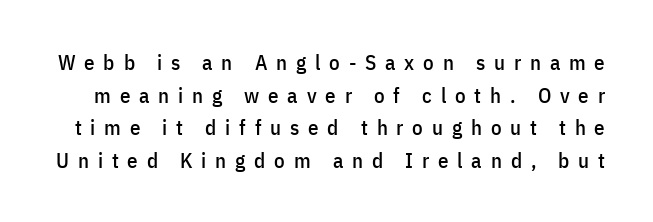
How are the letters spaced? Widely, with obvious added tracking. In terms of leading, this rendering sits right in the middle. Only glyphs here, with clear space below each row. A roman cut, with each character standing at attention.
